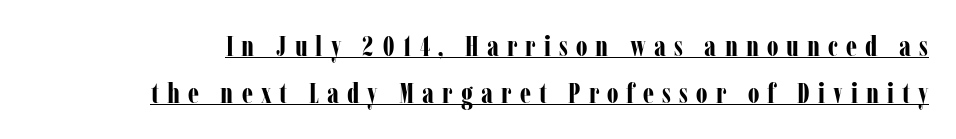
The lettering holds an erect, upright posture throughout. This rendering employs a face with finishing strokes, i.e., a serif. Caption: bold face, heavy strokes. Here the designer chose a conventional face with non-uniform glyph widths. This sample uses expanded letter spacing, leaving extra air between glyphs. Does a line run under the words? Yes, clearly.
